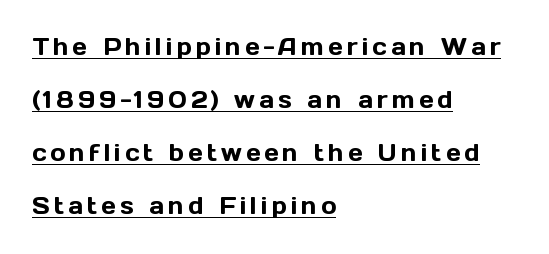
The image shows 23 px text type, upright; set left-aligned, loose line spacing (2.31x), underlined.
